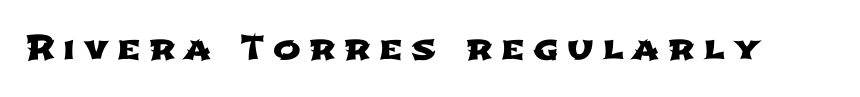
The image shows 33 px wide sans-serif type; set unusually wide letter spacing (+0.26 em), not underlined; low stroke contrast and a medium x-height.
